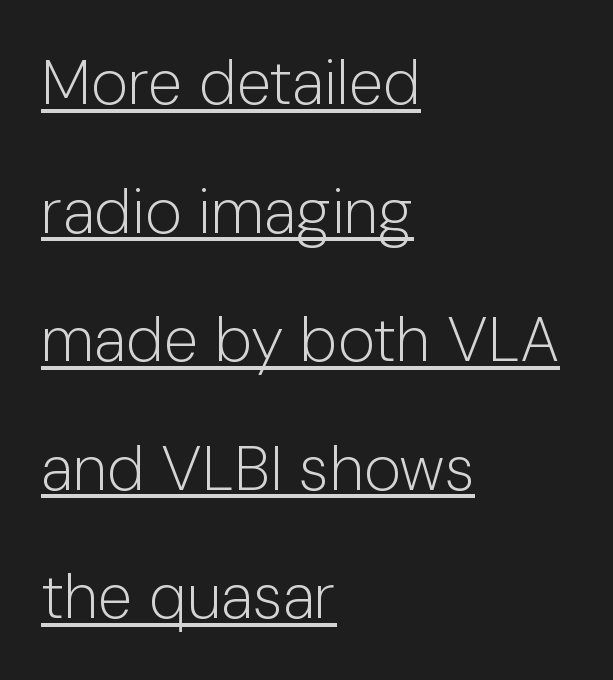
Q: Is the text bold? A: No.
Q: Is the text italic (slanted)? A: No, it is upright.
Q: Is the typeface a serif or a sans-serif typeface? A: Sans-serif.
Q: Is the text underlined? A: Yes.
Q: How is the paragraph aligned? A: Left-aligned.
Q: Is the spacing between letters normal or unusually wide? A: Normal.
Q: Is the spacing between lines tight, normal or loose? A: Loose.
Q: Width (condensed, normal, or wide)? A: Normal.
Q: Stroke contrast? A: Low.
Q: x-height? A: Medium.
Q: Monospaced? A: No.
